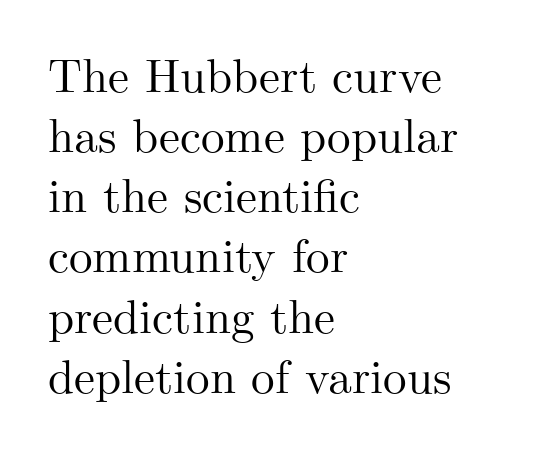
Q: Is the text italic (slanted)? A: No, it is upright.
Q: Is the typeface a serif or a sans-serif typeface? A: Serif.
Q: Is the text underlined? A: No.
Q: How is the paragraph aligned? A: Left-aligned.
Q: Is the spacing between letters normal or unusually wide? A: Normal.
Q: Is the spacing between lines tight, normal or loose? A: Normal.
Q: Width (condensed, normal, or wide)? A: Normal.
Q: Stroke contrast? A: Medium.
Q: x-height? A: Small.
Q: Monospaced? A: No.
